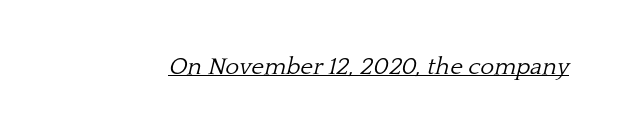
{"italic": "yes", "lean": "right", "slant_degrees": 13, "bold": "no", "underline": "yes", "letter_spacing": "normal", "letter_spacing_em": 0.0, "glyph_px": 24}
